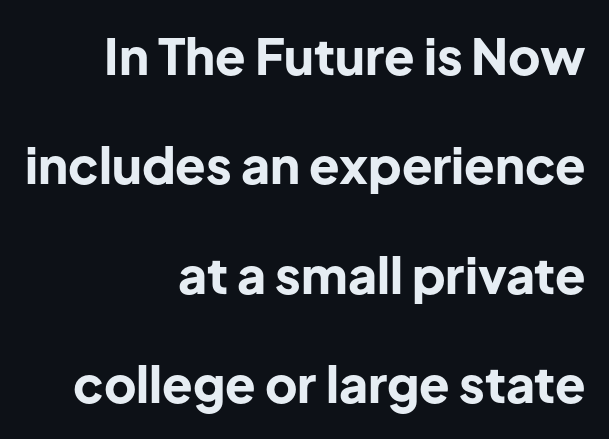
Short note: letters normally spaced. A sans-serif font was chosen for this passage. Each letter keeps its own natural width here, so spacing adapts to shape. Alignment: flush right.
